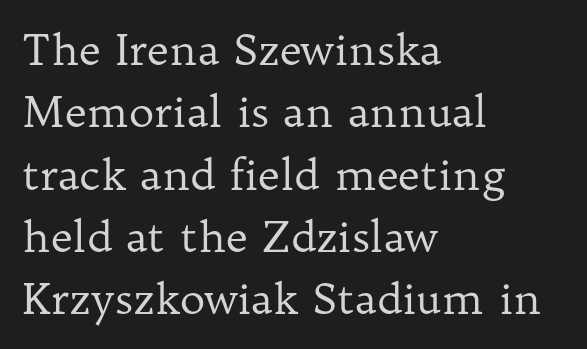
Q: Is the text bold? A: No.
Q: Is the text italic (slanted)? A: No, it is upright.
Q: Is the typeface a serif or a sans-serif typeface? A: Serif.
Q: Is the text underlined? A: No.
Q: How is the paragraph aligned? A: Left-aligned.
Q: Is the spacing between letters normal or unusually wide? A: Normal.
Q: Is the spacing between lines tight, normal or loose? A: Normal.
Q: Width (condensed, normal, or wide)? A: Normal.
Q: Stroke contrast? A: Low.
Q: x-height? A: Medium.
Q: Monospaced? A: No.
